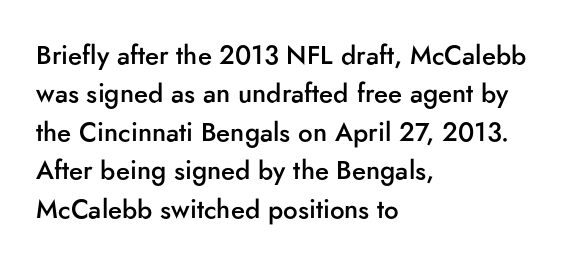
Q: Is the text bold? A: Semi-bold.
Q: Is the text italic (slanted)? A: No, it is upright.
Q: Is the text underlined? A: No.
Q: How is the paragraph aligned? A: Left-aligned.
Q: Is the spacing between letters normal or unusually wide? A: Normal.
Q: Is the spacing between lines tight, normal or loose? A: Normal.
